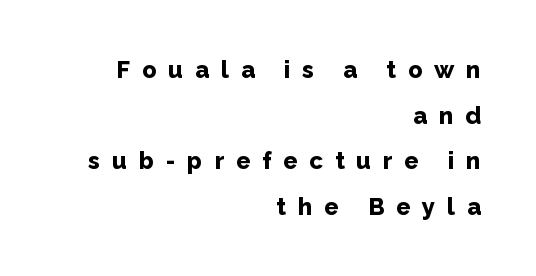
Q: Is the text bold? A: Yes.
Q: Is the text italic (slanted)? A: No, it is upright.
Q: Is the text underlined? A: No.
Q: How is the paragraph aligned? A: Right-aligned.
Q: Is the spacing between letters normal or unusually wide? A: Unusually wide.
Q: Is the spacing between lines tight, normal or loose? A: Loose.
